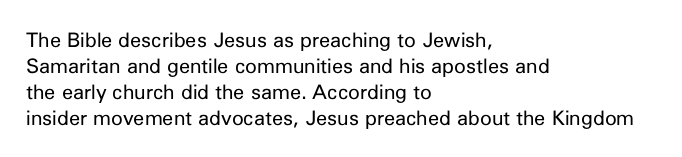
The image shows 20 px text type, upright; set left-aligned, normal line spacing (1.3x), normal letter spacing, not underlined.
